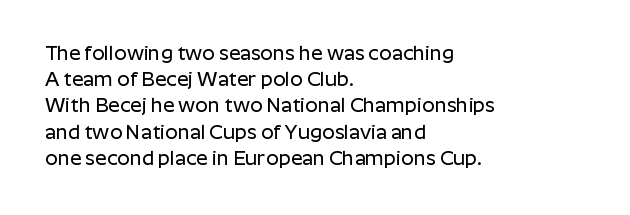
The image shows 20 px text type, upright; set left-aligned, normal line spacing (1.31x), normal letter spacing, not underlined.
